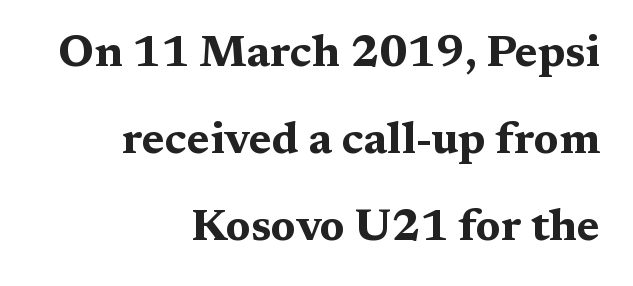
The image shows 44 px bold, wide serif type, upright; set right-aligned, loose line spacing (1.98x), normal letter spacing, not underlined; medium stroke contrast and a medium x-height.
